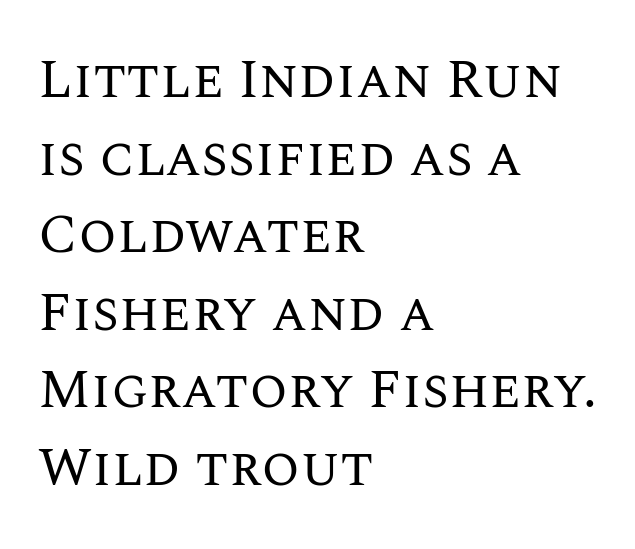
Here the designer chose a conventional face with non-uniform glyph widths. This sample uses plain, unmodified letter spacing. The axis of the letterforms is exactly vertical. The weight tops out at a normal text grade. Check the space under the baseline: it is left empty. Quick note: interline space is typical.
